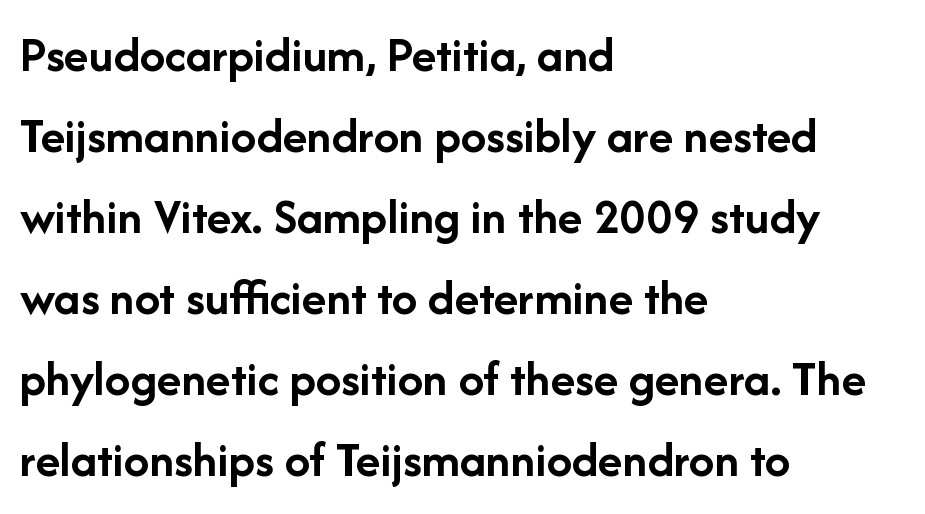
{"serif": "no", "italic": "no", "bold": "yes", "weight": "semibold", "width": "normal", "stroke_contrast": "low", "x_height": "medium", "monospaced": "no", "underline": "no", "align": "left", "line_spacing": "normal", "line_spacing_ratio": 1.59, "letter_spacing": "normal", "letter_spacing_em": 0.0, "glyph_px": 51}
